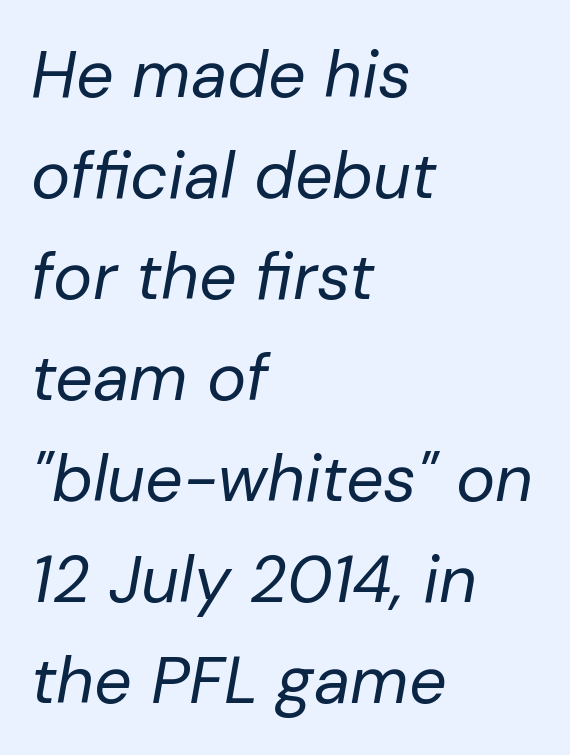
Q: Is the text bold? A: No.
Q: Is the text italic (slanted)? A: Yes, it leans right by about 10 degrees.
Q: Is the text underlined? A: No.
Q: How is the paragraph aligned? A: Left-aligned.
Q: Is the spacing between letters normal or unusually wide? A: Normal.
Q: Is the spacing between lines tight, normal or loose? A: Normal.
Q: Width (condensed, normal, or wide)? A: Normal.
Q: Stroke contrast? A: Low.
Q: x-height? A: Medium.
Q: Monospaced? A: No.
